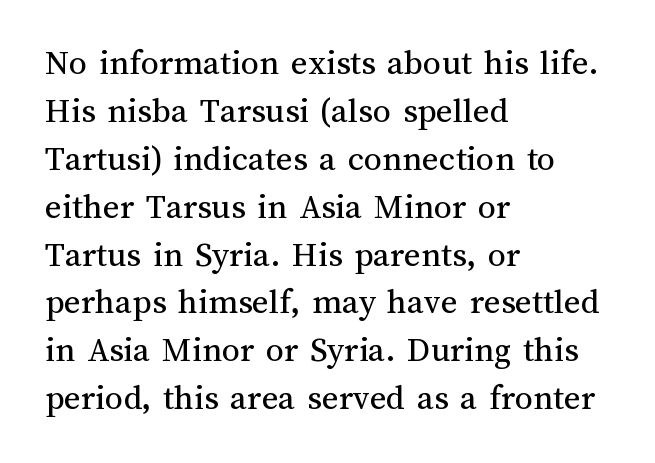
The image shows 36 px regular-weight type, upright; set left-aligned, normal line spacing (1.33x), normal letter spacing, not underlined; medium stroke contrast and a medium x-height.
